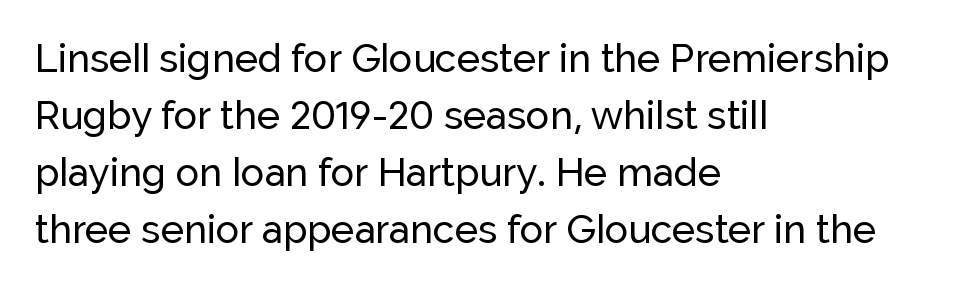
The image shows 39 px sans-serif type, upright; set left-aligned, normal line spacing (1.46x), normal letter spacing, not underlined; low stroke contrast and a medium x-height.
